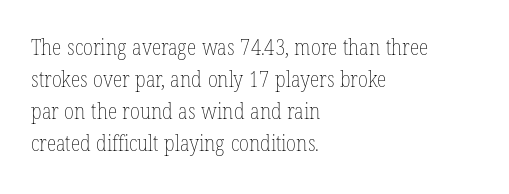
Q: Is the text bold? A: No.
Q: Is the text italic (slanted)? A: No, it is upright.
Q: Is the text underlined? A: No.
Q: How is the paragraph aligned? A: Left-aligned.
Q: Is the spacing between letters normal or unusually wide? A: Normal.
Q: Is the spacing between lines tight, normal or loose? A: Normal.
